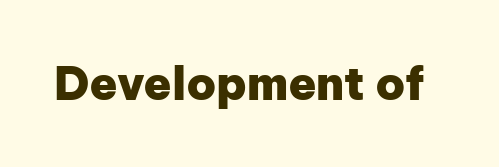
{"serif": "no", "italic": "no", "bold": "yes", "weight": "heavy", "width": "normal", "stroke_contrast": "low", "x_height": "medium", "monospaced": "no", "underline": "no", "letter_spacing": "normal", "letter_spacing_em": 0.0, "glyph_px": 46}
